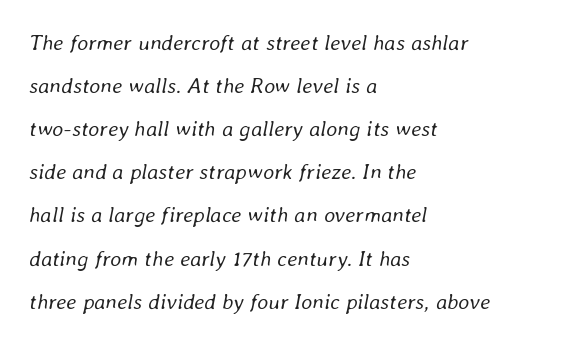
Q: Is the text bold? A: No.
Q: Is the text italic (slanted)? A: Yes, it leans right by about 8 degrees.
Q: Is the text underlined? A: No.
Q: How is the paragraph aligned? A: Left-aligned.
Q: Is the spacing between letters normal or unusually wide? A: Normal.
Q: Is the spacing between lines tight, normal or loose? A: Loose.
